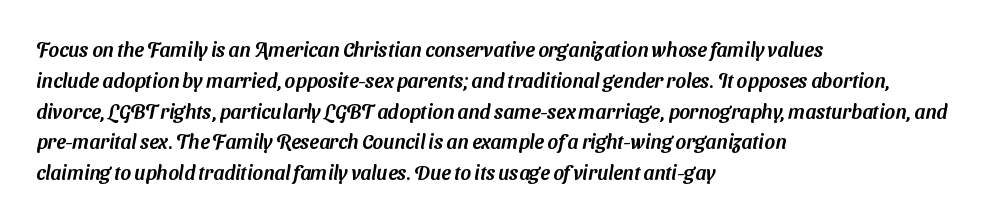
The image shows 20 px text type; set left-aligned, normal line spacing (1.54x), normal letter spacing, not underlined.
